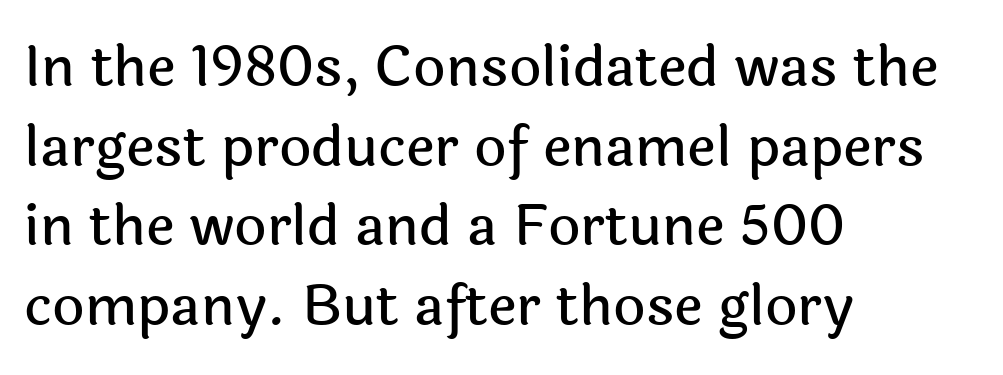
Q: Is the text italic (slanted)? A: No, it is upright.
Q: Is the typeface a serif or a sans-serif typeface? A: Sans-serif.
Q: Is the text underlined? A: No.
Q: How is the paragraph aligned? A: Left-aligned.
Q: Is the spacing between letters normal or unusually wide? A: Normal.
Q: Is the spacing between lines tight, normal or loose? A: Normal.
Q: Width (condensed, normal, or wide)? A: Normal.
Q: x-height? A: Medium.
Q: Monospaced? A: No.
